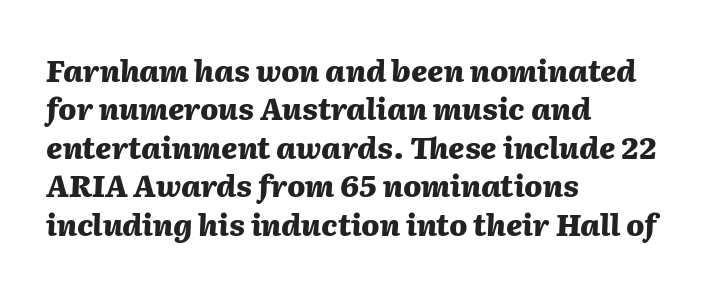
The image shows 30 px heavy type, italic (leaning right); set left-aligned, normal line spacing (1.28x), normal letter spacing, not underlined; medium stroke contrast and a medium x-height.
